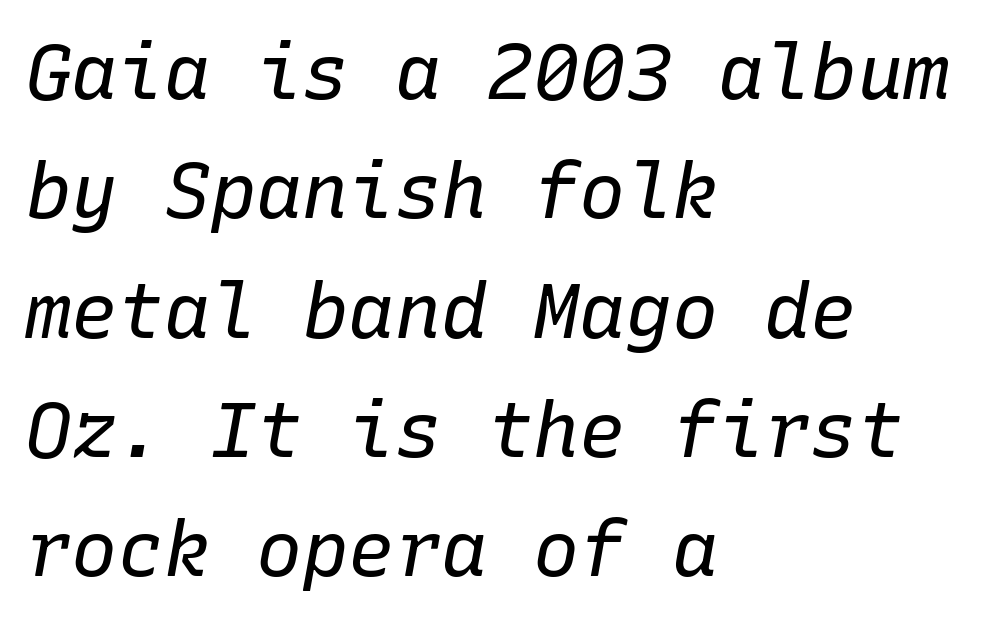
The image shows 77 px regular-weight type, italic (leaning right), monospaced; set left-aligned, normal line spacing (1.55x), normal letter spacing, not underlined; low stroke contrast and a medium x-height.
